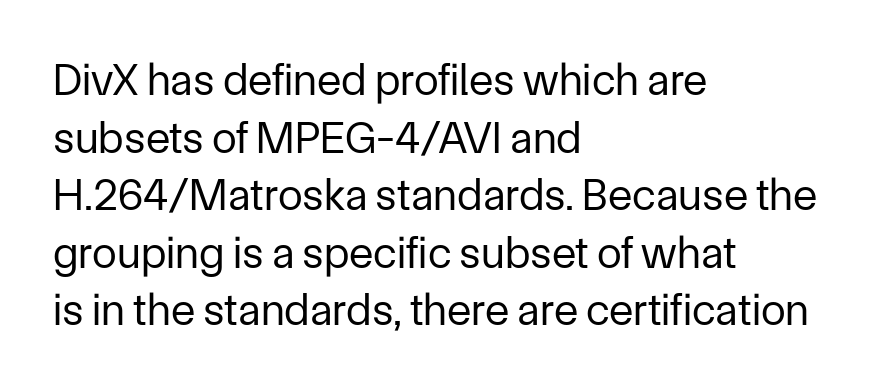
{"serif": "no", "italic": "no", "bold": "no", "weight": "regular", "width": "normal", "stroke_contrast": "low", "x_height": "medium", "monospaced": "no", "underline": "no", "align": "left", "line_spacing": "normal", "line_spacing_ratio": 1.28, "letter_spacing": "normal", "letter_spacing_em": 0.0, "glyph_px": 45}
